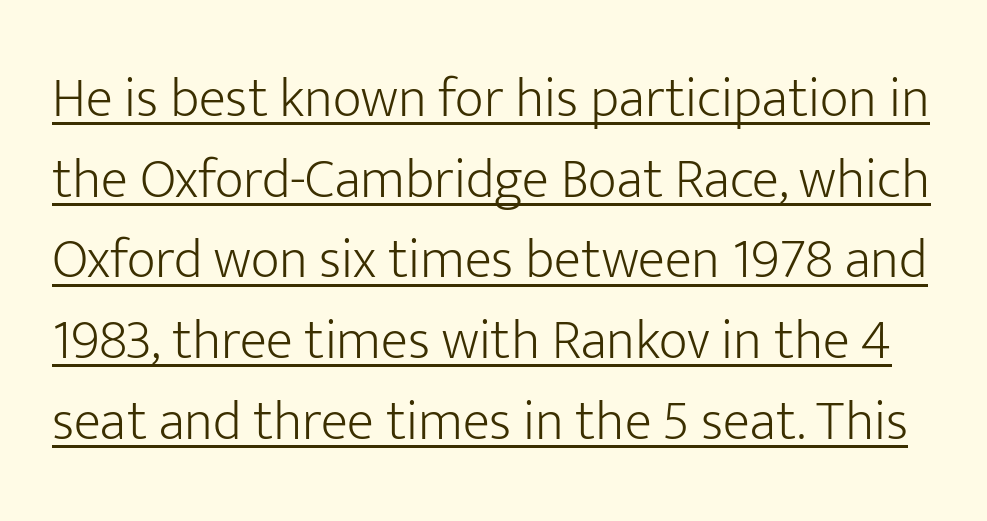
Q: Is the text bold? A: No.
Q: Is the text italic (slanted)? A: No, it is upright.
Q: Is the typeface a serif or a sans-serif typeface? A: Sans-serif.
Q: Is the text underlined? A: Yes.
Q: Is the spacing between letters normal or unusually wide? A: Normal.
Q: Is the spacing between lines tight, normal or loose? A: Normal.
Q: Width (condensed, normal, or wide)? A: Normal.
Q: Stroke contrast? A: Low.
Q: x-height? A: Medium.
Q: Monospaced? A: No.
